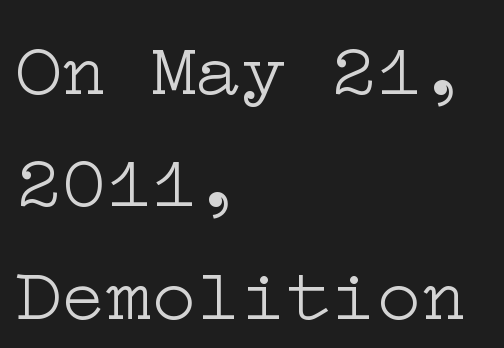
In terms of letterspacing, this is plain default setting. Reading down the block, your eye returns to a fixed left position each line. Stems and bowls with no extra thickness — not bold. The face used here is seriffed, in the tradition of book romans.
